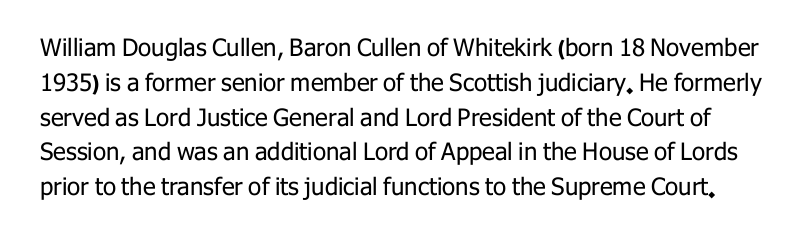
Every character sits straight up, as roman type does. The passage shown is not underscored anywhere. Reading down the column, the eye jumps a familiar distance to each next line. The face looks like a standard text weight, possibly lighter. Glyph-to-glyph distance matches everyday printed text.
